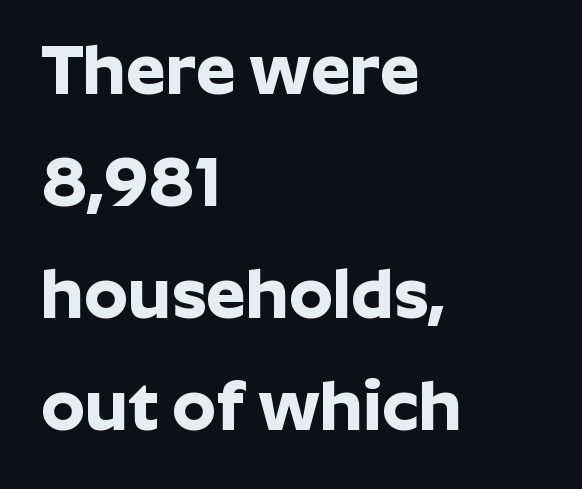
{"serif": "no", "italic": "no", "bold": "yes", "weight": "bold", "width": "normal", "stroke_contrast": "low", "x_height": "medium", "monospaced": "no", "underline": "no", "align": "left", "line_spacing": "normal", "line_spacing_ratio": 1.6, "letter_spacing": "normal", "letter_spacing_em": 0.0, "glyph_px": 70}
